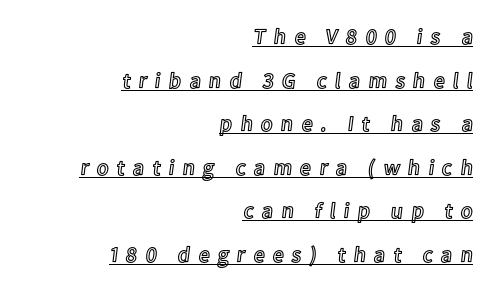
{"underline": "yes", "align": "right", "line_spacing": "loose", "line_spacing_ratio": 1.98, "letter_spacing": "wide", "letter_spacing_em": 0.37, "glyph_px": 22}
